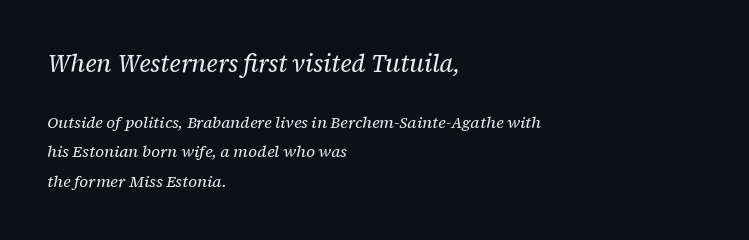
The image shows 24 px text type, italic (leaning right); set left-aligned, line spacing 1.85x, normal letter spacing, not underlined; the first (top) block is 1.5x larger.
